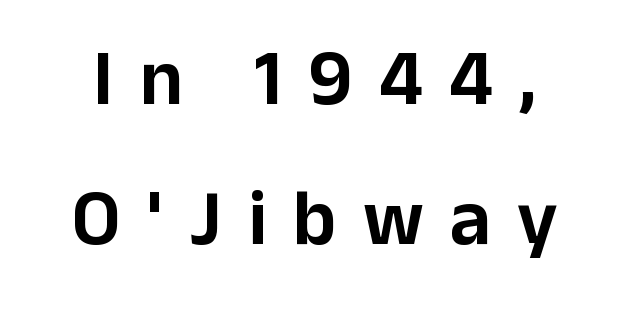
In terms of letterspacing, this is a distinctly airy, spread setting. Ordinary non-slanted type is in use. The zone under the glyphs is completely vacant. Typographically, this falls in the sans-serif category.
